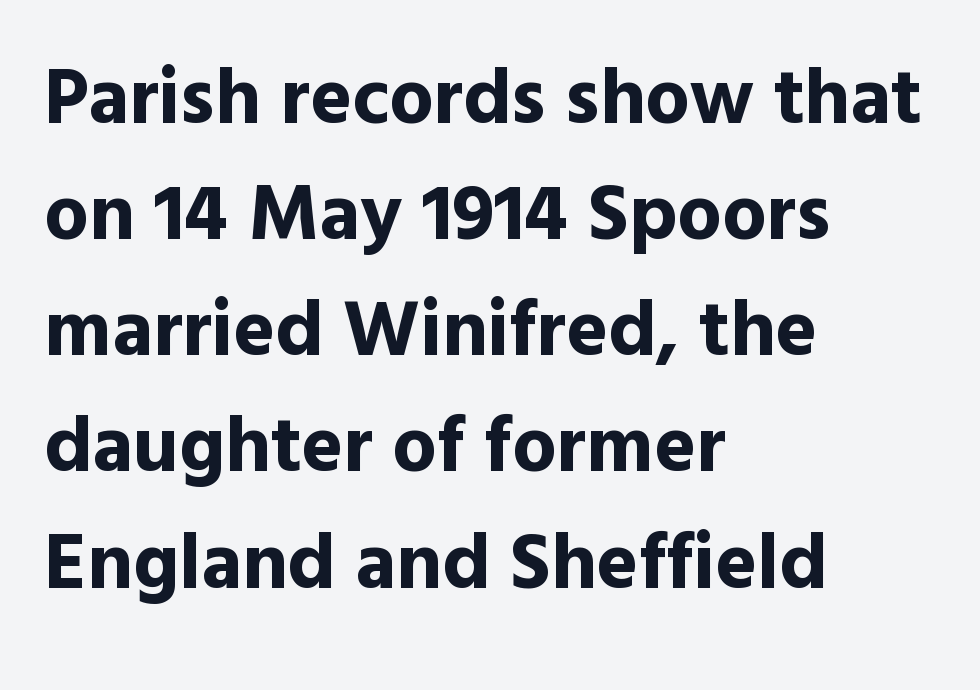
{"serif": "no", "italic": "no", "bold": "yes", "weight": "bold", "width": "normal", "x_height": "medium", "monospaced": "no", "underline": "no", "align": "left", "line_spacing": "normal", "line_spacing_ratio": 1.47, "letter_spacing": "normal", "letter_spacing_em": 0.0, "glyph_px": 79}
